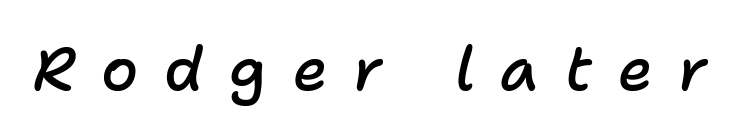
If you drew a line through each stem, it would be angled. Someone cranked the tracking dial way up on this one. Proportional: the letters do not fall into vertical columns. Check under the words: just untouched page.
